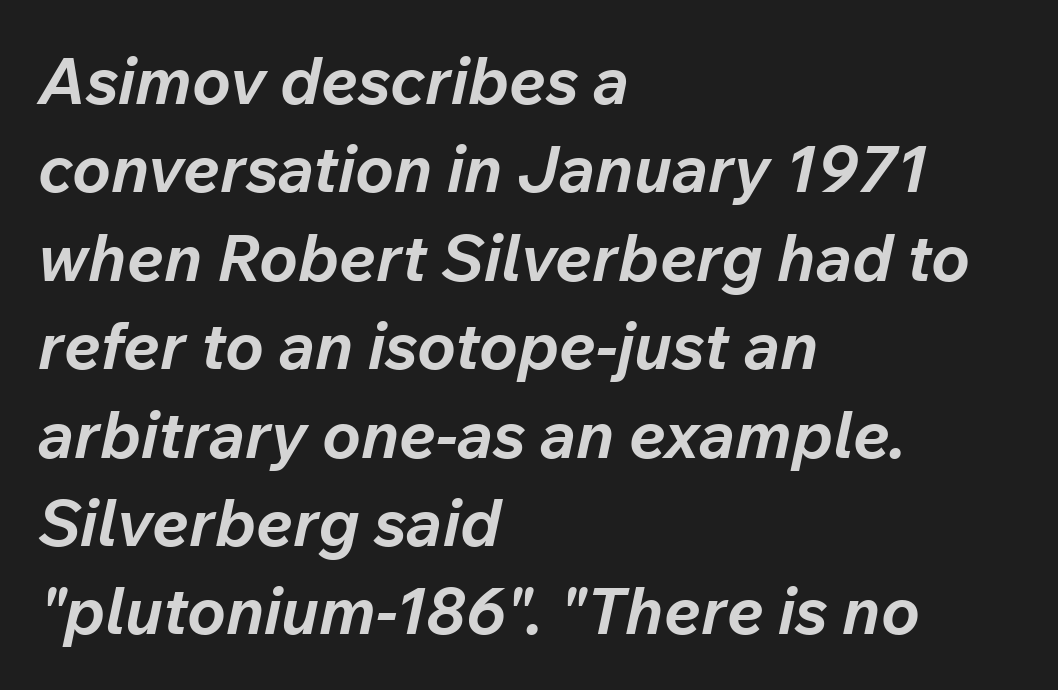
Q: Is the text bold? A: Yes.
Q: Is the text italic (slanted)? A: Yes, it leans right by about 12 degrees.
Q: Is the text underlined? A: No.
Q: How is the paragraph aligned? A: Left-aligned.
Q: Is the spacing between letters normal or unusually wide? A: Normal.
Q: Is the spacing between lines tight, normal or loose? A: Normal.
Q: Width (condensed, normal, or wide)? A: Normal.
Q: Stroke contrast? A: Low.
Q: x-height? A: Medium.
Q: Monospaced? A: No.
